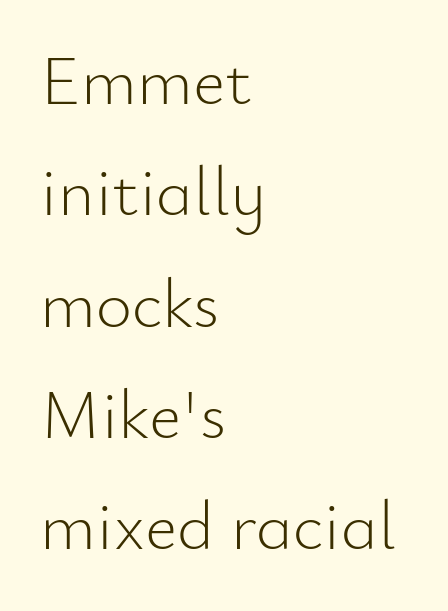
{"serif": "no", "italic": "no", "bold": "no", "weight": "light", "width": "normal", "stroke_contrast": "low", "x_height": "small", "monospaced": "no", "underline": "no", "align": "left", "line_spacing": "normal", "line_spacing_ratio": 1.59, "letter_spacing": "normal", "letter_spacing_em": 0.0, "glyph_px": 70}
